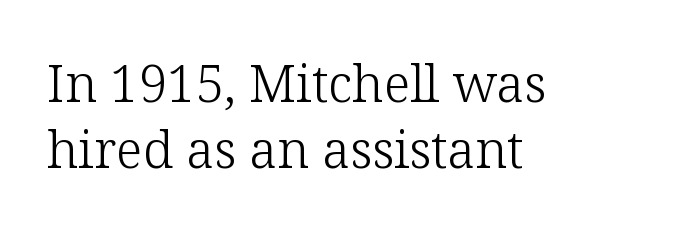
{"serif": "yes", "italic": "no", "bold": "no", "weight": "light", "width": "normal", "stroke_contrast": "low", "x_height": "medium", "monospaced": "no", "underline": "no", "align": "left", "line_spacing": "normal", "line_spacing_ratio": 1.3, "letter_spacing": "normal", "letter_spacing_em": 0.0, "glyph_px": 51}
